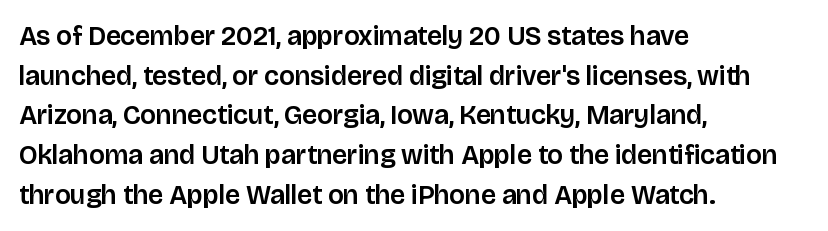
Reading down the column, the eye jumps a familiar distance to each next line. The gaps between neighbouring characters are ordinary and unremarkable. Every character sits straight up, as roman type does. These lines stack with their left ends in a neat column. Bare-footed words on every line.
